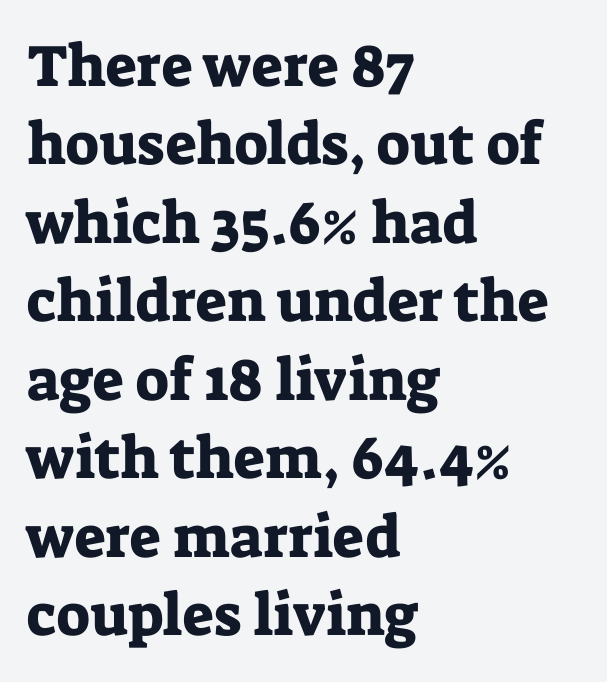
{"serif": "yes", "italic": "no", "width": "normal", "stroke_contrast": "low", "x_height": "medium", "monospaced": "no", "underline": "no", "align": "left", "line_spacing": "normal", "line_spacing_ratio": 1.33, "letter_spacing": "normal", "letter_spacing_em": 0.0, "glyph_px": 59}
